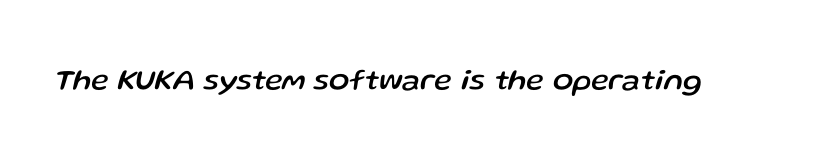
{"italic": "yes", "lean": "right", "slant_degrees": 13, "width": "normal", "stroke_contrast": "low", "x_height": "medium", "monospaced": "no", "underline": "no", "letter_spacing": "normal", "letter_spacing_em": 0.0, "glyph_px": 30}
